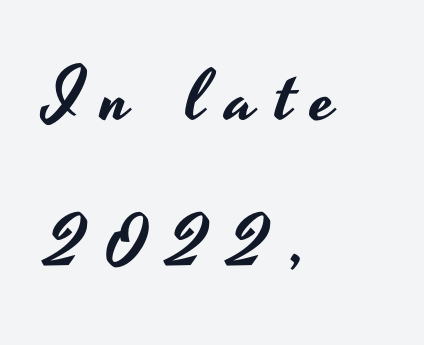
{"serif": "no", "width": "wide", "stroke_contrast": "low", "x_height": "small", "monospaced": "no", "underline": "no", "align": "left", "line_spacing": "loose", "line_spacing_ratio": 2.0, "letter_spacing": "wide", "letter_spacing_em": 0.28, "glyph_px": 72}
